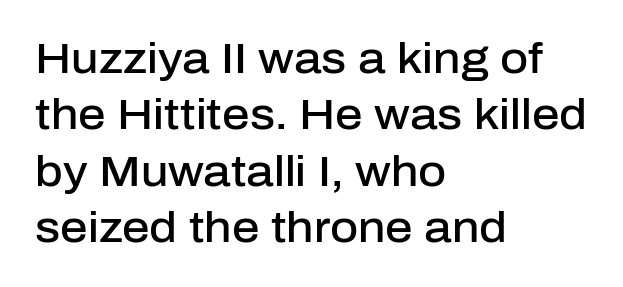
The passage is arranged the way most books set body copy — flush left. Bold? Not quite — semibold, heavier than regular but stopping short. Notice how descenders clear the ascenders below comfortably — that's standard leading. Posture: straight, roman, zero tilt.
